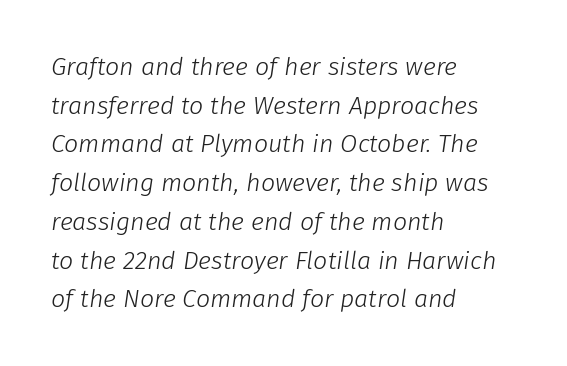
The image shows 25 px text type, italic (leaning right); set left-aligned, normal line spacing (1.55x), normal letter spacing, not underlined.
